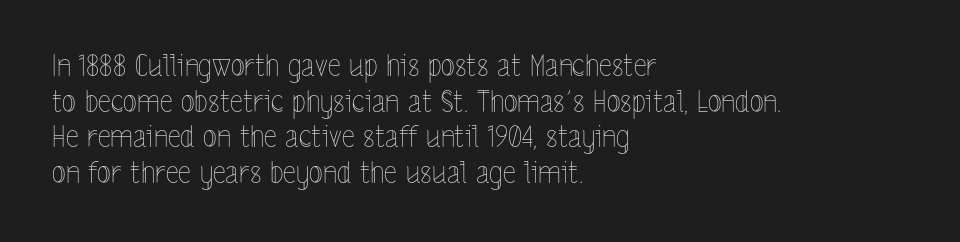
Caption: multi-line text, flush left, ragged right. The axis of the letterforms is exactly vertical. Underlining? Definitely not there. Is this a heavy cut? Hardly; it is regular or lighter. The type is set solid horizontally, with unmodified tracking.
